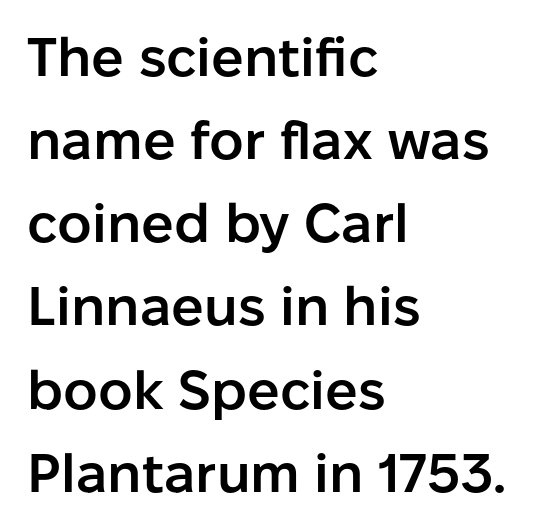
The image shows 54 px semibold sans-serif type, upright; set left-aligned, normal line spacing (1.54x), normal letter spacing, not underlined; low stroke contrast and a medium x-height.
